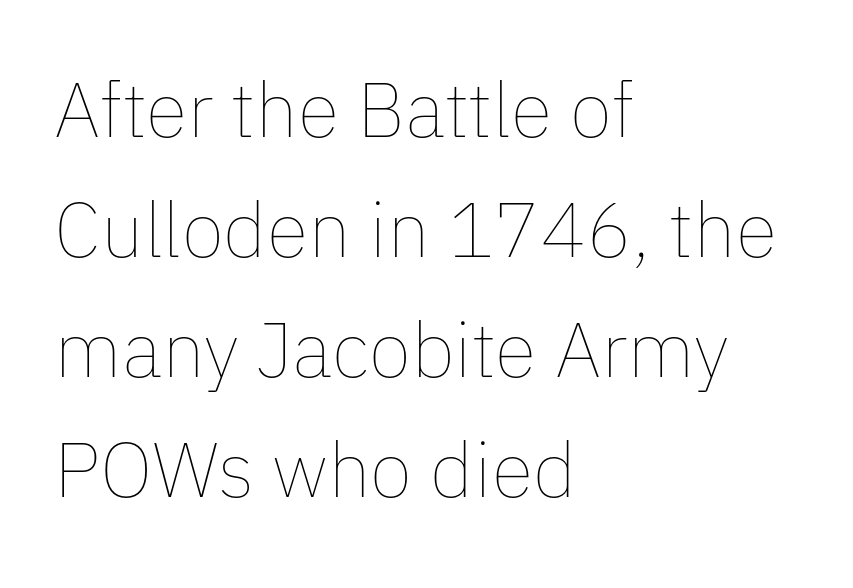
The image shows 77 px thin type, upright; set left-aligned, normal line spacing (1.56x), normal letter spacing, not underlined; low stroke contrast and a medium x-height.
